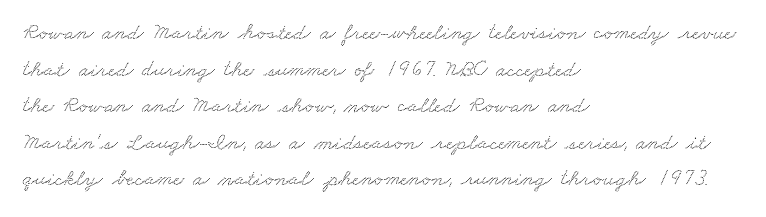
Q: Is the text underlined? A: No.
Q: How is the paragraph aligned? A: Left-aligned.
Q: Is the spacing between letters normal or unusually wide? A: Normal.
Q: Is the spacing between lines tight, normal or loose? A: Normal.
